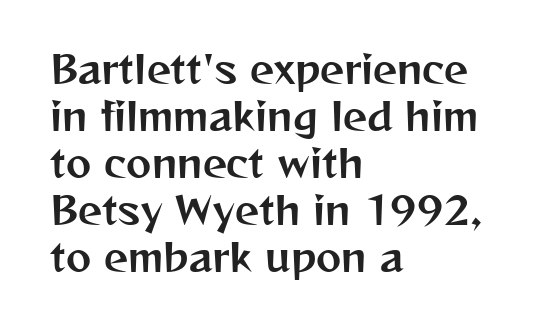
Caption: standard tracking, unaltered. Horizontally, the lines are justified to the leading edge only. Has an underline been added? It has not. Varying glyph widths throughout — classic text-font behaviour.
